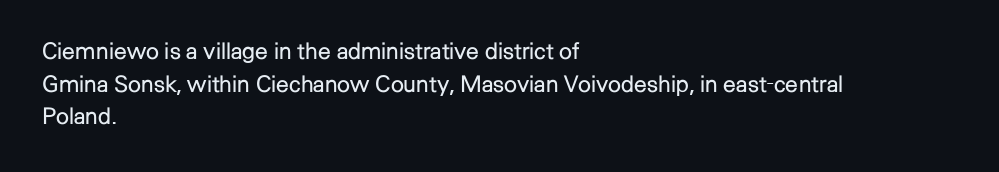
The image shows 23 px text type, upright; set left-aligned, normal line spacing (1.42x), normal letter spacing, not underlined.
